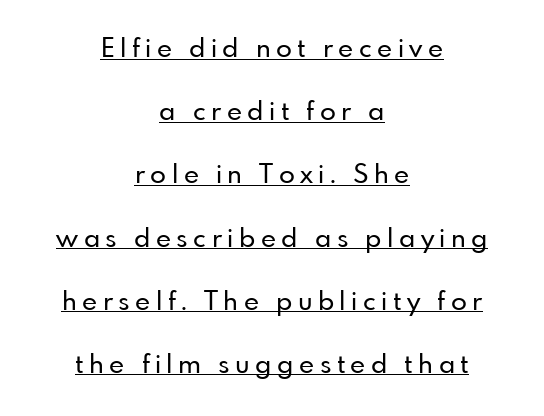
Q: Is the text italic (slanted)? A: No, it is upright.
Q: Is the text underlined? A: Yes.
Q: How is the paragraph aligned? A: Centered.
Q: Is the spacing between letters normal or unusually wide? A: Unusually wide.
Q: Is the spacing between lines tight, normal or loose? A: Loose.
